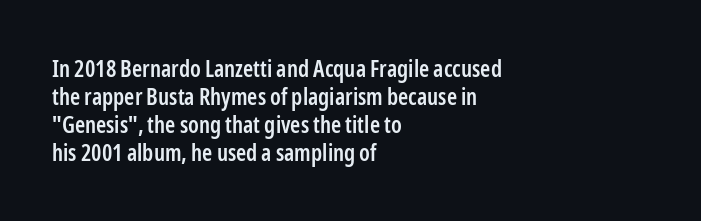
The image shows 23 px text type, upright; set left-aligned, line spacing 1.22x, normal letter spacing, not underlined.
